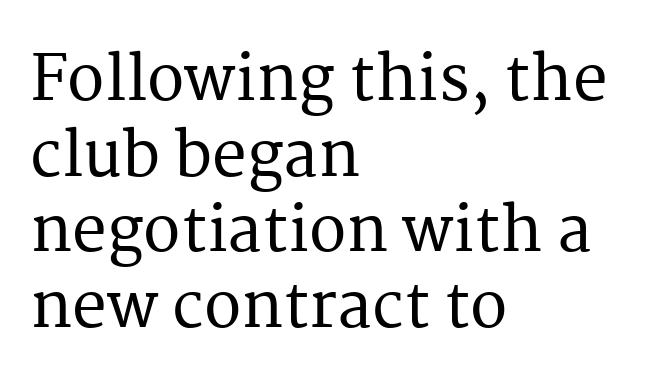
The image shows 62 px serif type, upright; set left-aligned, line spacing 1.22x, normal letter spacing, not underlined; medium stroke contrast and a medium x-height.
